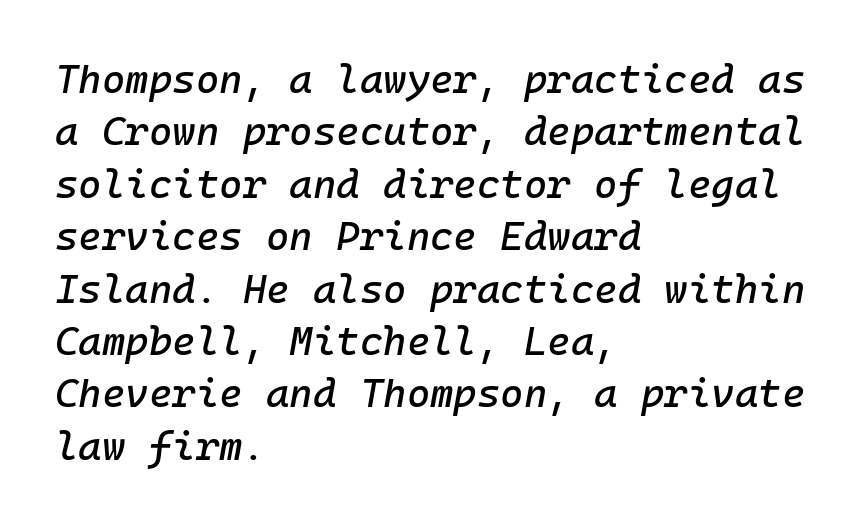
The image shows 40 px text type, italic (leaning right); set left-aligned, normal line spacing (1.31x), normal letter spacing, not underlined; low stroke contrast and a medium x-height.
